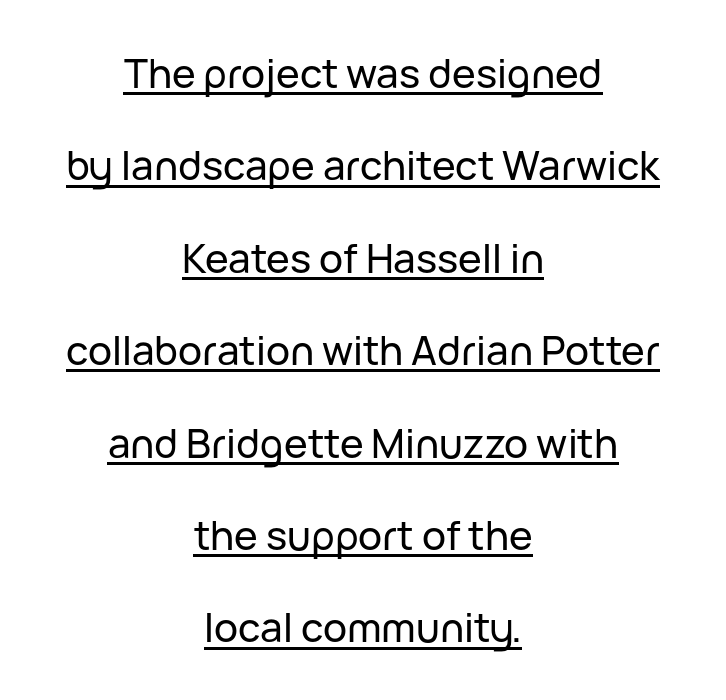
The image shows 40 px sans-serif type, upright; set centered, loose line spacing (2.31x), normal letter spacing, underlined; low stroke contrast and a medium x-height.
